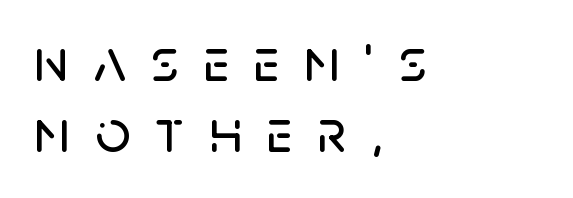
Letterform terminals end flat and unadorned throughout the passage. The lettering holds an erect, upright posture throughout. Observe the wide spacing: letters keep a clear distance from each other. This sample has the flowing, uneven cadence of proportional lettering. The space directly below the letters is spotless. One-word summary of the alignment: left.
